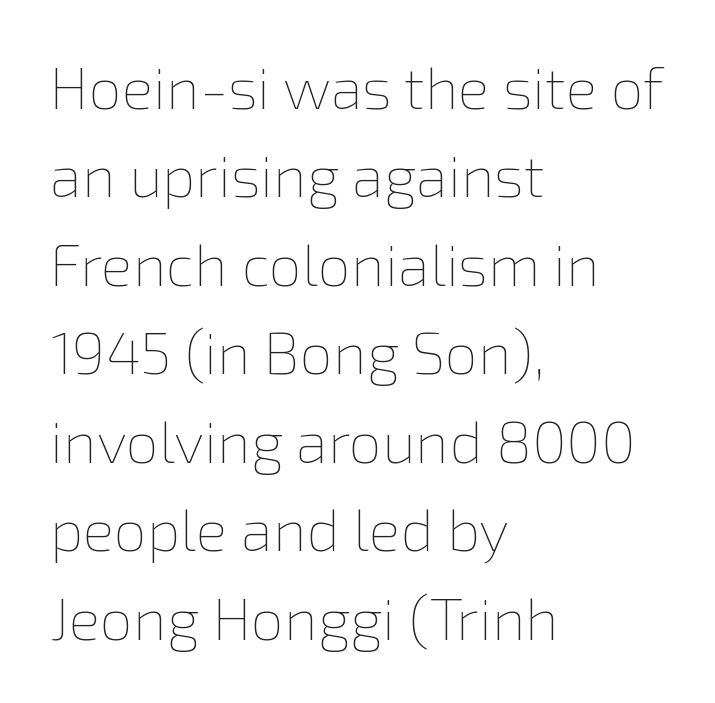
Q: Is the text bold? A: No.
Q: Is the text italic (slanted)? A: No, it is upright.
Q: Is the text underlined? A: No.
Q: How is the paragraph aligned? A: Left-aligned.
Q: Is the spacing between letters normal or unusually wide? A: Normal.
Q: Is the spacing between lines tight, normal or loose? A: Normal.
Q: Width (condensed, normal, or wide)? A: Normal.
Q: x-height? A: Medium.
Q: Monospaced? A: No.
